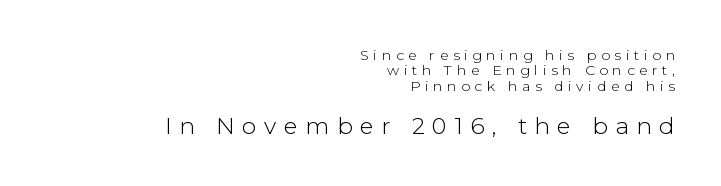
The line texture is sparse and dotted thanks to wide tracking. A typesetter would mark this as roman, not italic. Bare-footed words on every line. These two chunks differ in scale, with the bottom chunk taking the larger measure.
